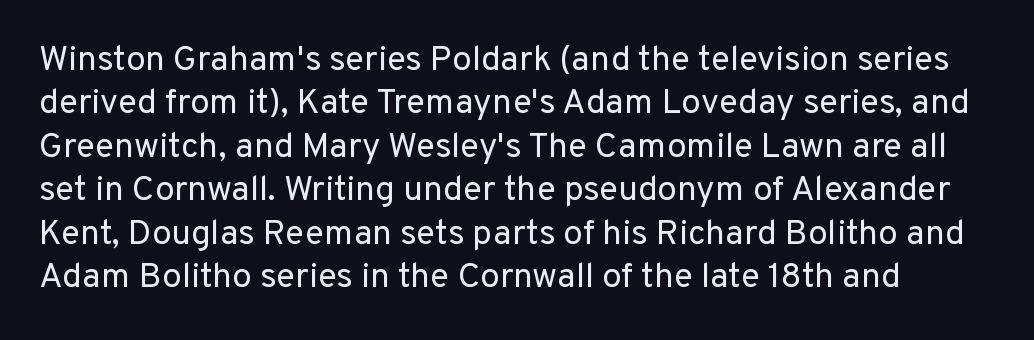
Inter-character spacing is left at the font's built-in metrics. The typesetting does not lean heavy: it is not bold. Nothing sits at the stroke ends, so this counts as sans-serif. A bare baseline throughout the passage.
